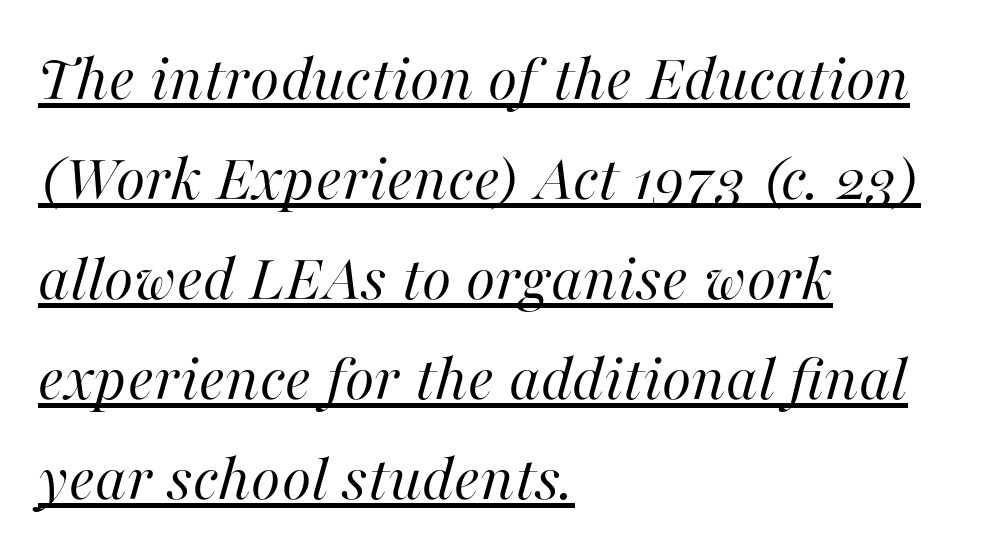
Slant detected: the letters are inclined. The face used here is rendered with its standard letterfit. Do the characters align in a grid? No, the font is proportional. The strokes are not fattened; the text isn't bold. Which margin do the lines hug? The left one — the right edge is uneven.
